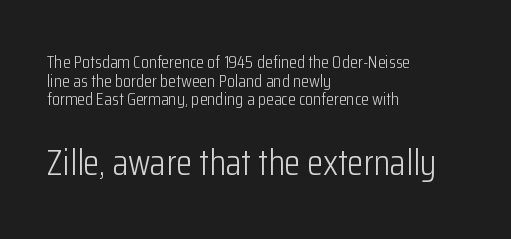
Q: Is the text bold? A: No.
Q: Is the text italic (slanted)? A: No, it is upright.
Q: Is the typeface a serif or a sans-serif typeface? A: Sans-serif.
Q: Is the text underlined? A: No.
Q: How is the paragraph aligned? A: Left-aligned.
Q: Is the spacing between letters normal or unusually wide? A: Normal.
Q: Is the spacing between lines tight, normal or loose? A: Tight.
Q: Which block of text is set in a larger size, the first (top) or the second (bottom)? A: The second (bottom) one.
Q: Width (condensed, normal, or wide)? A: Condensed.
Q: Stroke contrast? A: Low.
Q: x-height? A: Medium.
Q: Monospaced? A: No.
